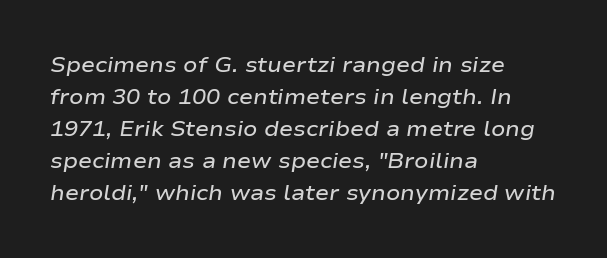
The image shows 21 px text type, italic (leaning right); set left-aligned, normal line spacing (1.52x), normal letter spacing, not underlined.
